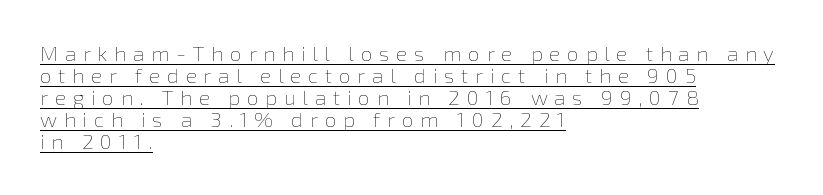
The lettering stays uniformly vertical, giving the passage a roman look. The tracking reads as deliberately expanded to a designer's eye. Visually the block forms a straight wall on the left and a jagged coastline on the right. This block would grow much taller if given ordinary leading; it's compressed now. The weight tops out at a normal text grade. This rendering features underlined lettering.
